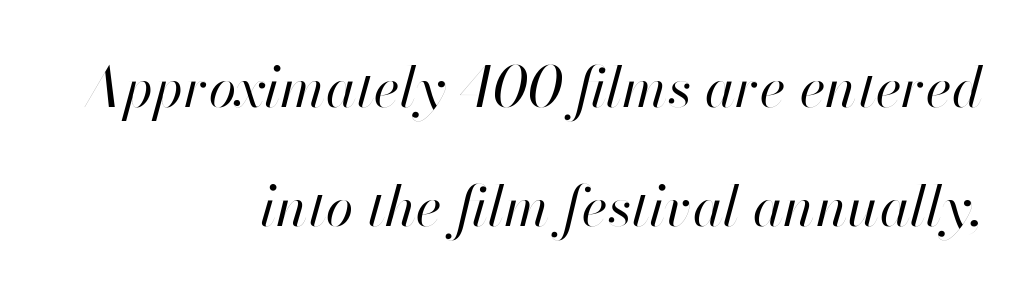
A typesetter would mark this as italic. Stroke thickness stays within the range of a standard reading face or lighter. Character widths vary here, with narrow letters taking less room than wide ones. How are the letters spaced? Ordinarily, with no added tracking. The passage is arranged like a letterhead date or caption credit — flush right. These lines stand farther apart than default settings would place them.
